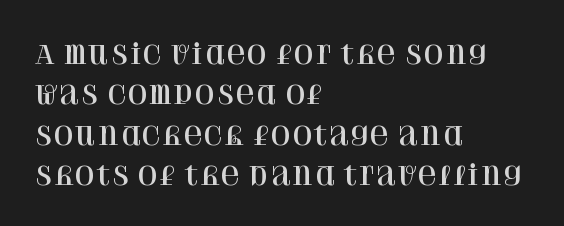
This rendering uses left alignment, leaving the right contour irregular. The vertical gap from one line to the next is medium. The space beneath each line is pristine and unruled. Does extra space separate the letters? No, they use regular spacing. Every character sits straight up, as roman type does.
